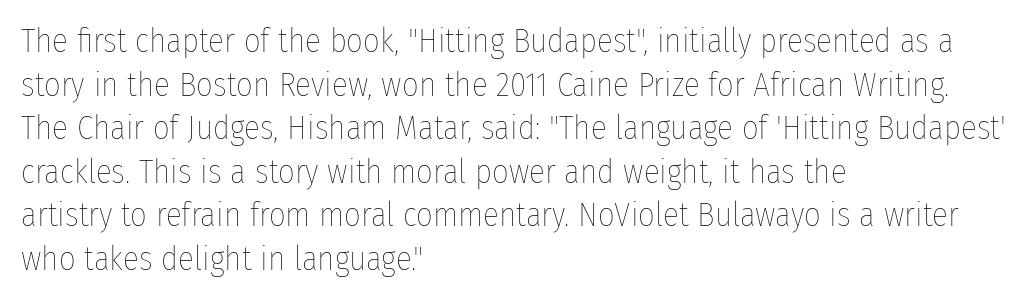
The image shows 33 px thin, condensed type, upright; set left-aligned, normal line spacing (1.32x), normal letter spacing, not underlined; low stroke contrast and a medium x-height.
